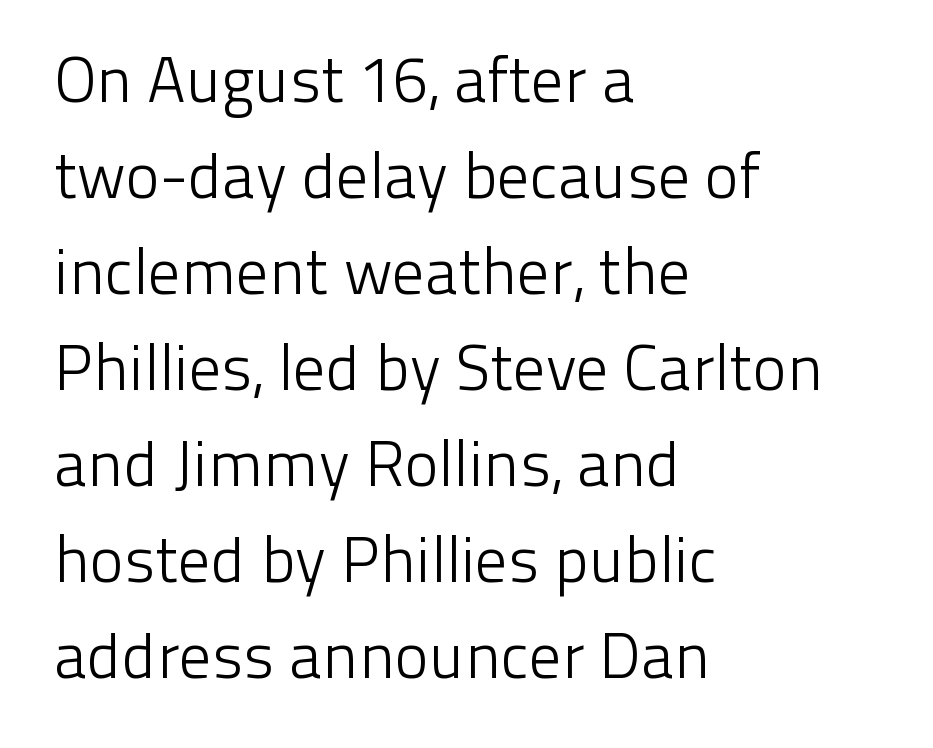
The passage shown is typed in a proportional face where columns would drift. The ragged edge is on the right, which tells us the setting is flush left. Glyph-to-glyph distance matches everyday printed text. Font category for this specimen: sans-serif. Notice how descenders clear the ascenders below comfortably — that's standard leading. Compared with a typical body face, this is equally light or lighter still.
